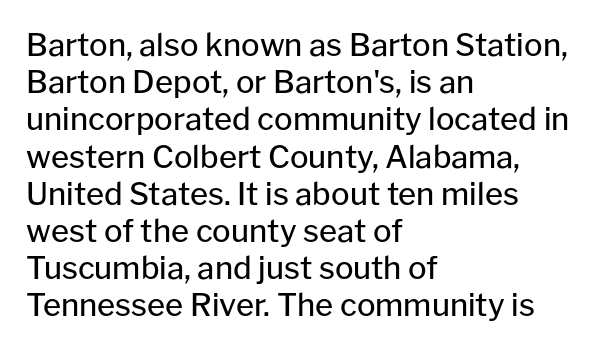
{"serif": "no", "italic": "no", "bold": "no", "weight": "regular", "width": "normal", "stroke_contrast": "low", "x_height": "medium", "monospaced": "no", "underline": "no", "align": "left", "line_spacing_ratio": 1.2, "letter_spacing": "normal", "letter_spacing_em": 0.0, "glyph_px": 31}
